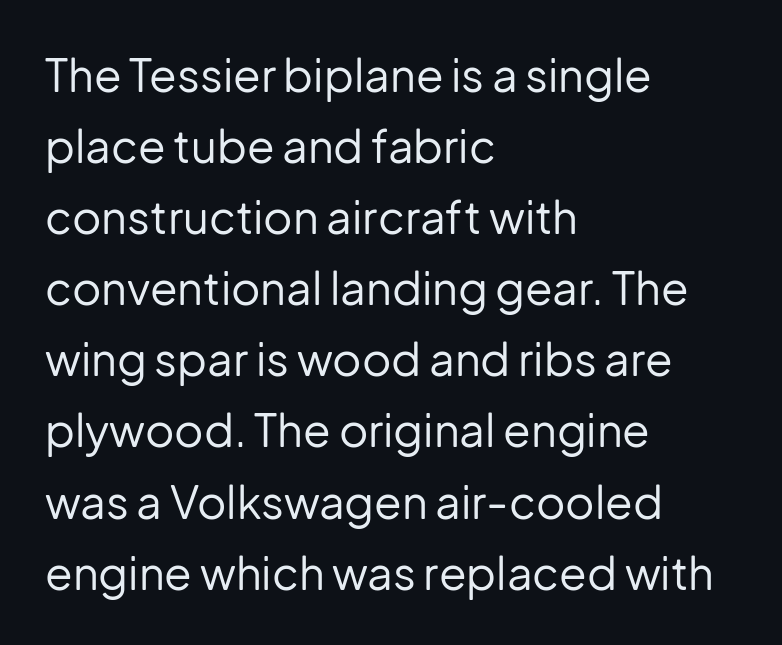
Q: Is the text bold? A: No.
Q: Is the text italic (slanted)? A: No, it is upright.
Q: Is the typeface a serif or a sans-serif typeface? A: Sans-serif.
Q: Is the text underlined? A: No.
Q: How is the paragraph aligned? A: Left-aligned.
Q: Is the spacing between letters normal or unusually wide? A: Normal.
Q: Is the spacing between lines tight, normal or loose? A: Normal.
Q: Width (condensed, normal, or wide)? A: Normal.
Q: Stroke contrast? A: Low.
Q: x-height? A: Medium.
Q: Monospaced? A: No.
